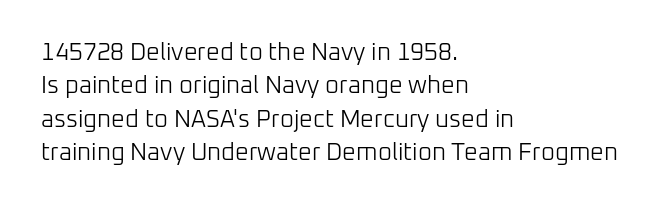
Q: Is the text bold? A: No.
Q: Is the text italic (slanted)? A: No, it is upright.
Q: Is the text underlined? A: No.
Q: How is the paragraph aligned? A: Left-aligned.
Q: Is the spacing between letters normal or unusually wide? A: Normal.
Q: Is the spacing between lines tight, normal or loose? A: Normal.
